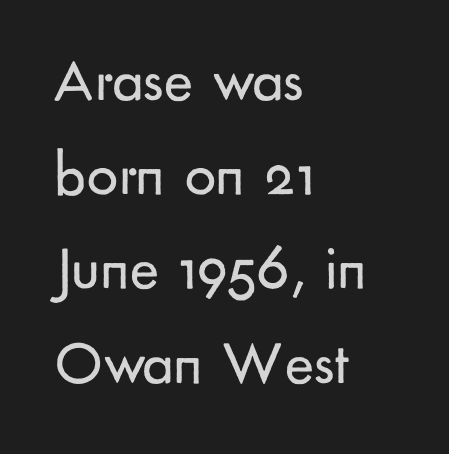
This sample uses a sans-serif face. Vertical strokes here are truly vertical. A typesetter would call this leading conventional body-copy spacing. The tracking reads as untouched default to a designer's eye. On a weight scale, this lands at 450 or below. The passage is arranged the way most books set body copy — flush left.
